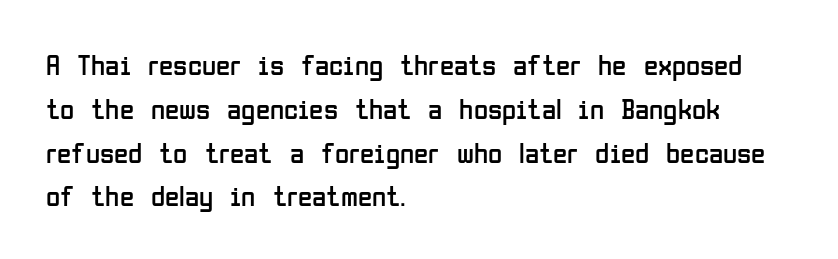
Proportional: the letters do not fall into vertical columns. Posture: upright roman. If you drew a ruler down the left edge, every line would touch it. The passage shown is not bold in any degree.
